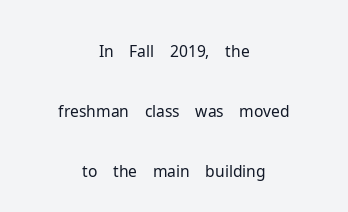
Q: Is the text bold? A: No.
Q: Is the text italic (slanted)? A: No, it is upright.
Q: Is the typeface a serif or a sans-serif typeface? A: Sans-serif.
Q: Is the text underlined? A: No.
Q: How is the paragraph aligned? A: Centered.
Q: Is the spacing between letters normal or unusually wide? A: Normal.
Q: Width (condensed, normal, or wide)? A: Normal.
Q: Stroke contrast? A: Low.
Q: x-height? A: Medium.
Q: Monospaced? A: No.
